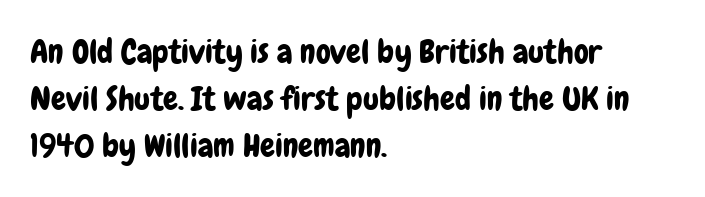
{"serif": "no", "italic": "no", "width": "condensed", "stroke_contrast": "low", "x_height": "medium", "monospaced": "no", "underline": "no", "align": "left", "line_spacing": "normal", "line_spacing_ratio": 1.42, "letter_spacing": "normal", "letter_spacing_em": 0.0, "glyph_px": 33}
